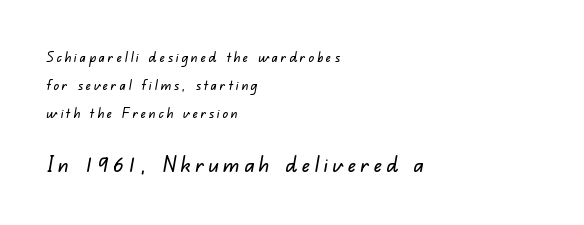
Q: Is the text underlined? A: No.
Q: How is the paragraph aligned? A: Left-aligned.
Q: Is the spacing between letters normal or unusually wide? A: Unusually wide.
Q: Is the spacing between lines tight, normal or loose? A: Loose.
Q: Which block of text is set in a larger size, the first (top) or the second (bottom)? A: The second (bottom) one.
